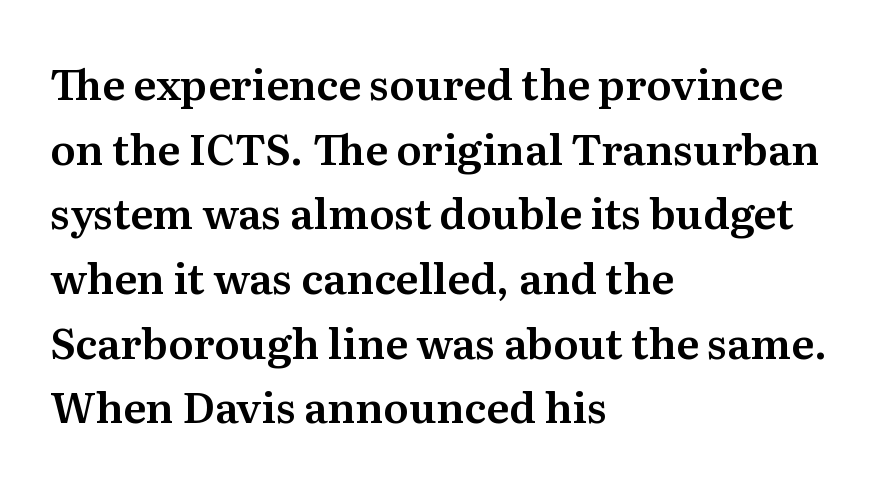
Q: Is the text italic (slanted)? A: No, it is upright.
Q: Is the typeface a serif or a sans-serif typeface? A: Serif.
Q: Is the text underlined? A: No.
Q: How is the paragraph aligned? A: Left-aligned.
Q: Is the spacing between letters normal or unusually wide? A: Normal.
Q: Is the spacing between lines tight, normal or loose? A: Normal.
Q: Width (condensed, normal, or wide)? A: Normal.
Q: Stroke contrast? A: Medium.
Q: x-height? A: Medium.
Q: Monospaced? A: No.
